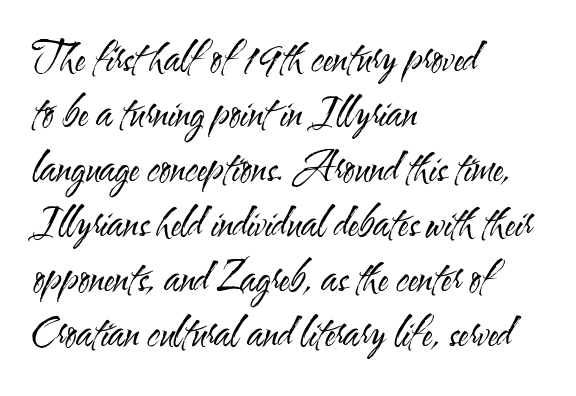
Q: Is the text bold? A: No.
Q: Is the text italic (slanted)? A: Yes.
Q: Is the typeface a serif or a sans-serif typeface? A: Sans-serif.
Q: Is the text underlined? A: No.
Q: How is the paragraph aligned? A: Left-aligned.
Q: Is the spacing between letters normal or unusually wide? A: Normal.
Q: Is the spacing between lines tight, normal or loose? A: Normal.
Q: Width (condensed, normal, or wide)? A: Condensed.
Q: Stroke contrast? A: Medium.
Q: x-height? A: Small.
Q: Monospaced? A: No.
